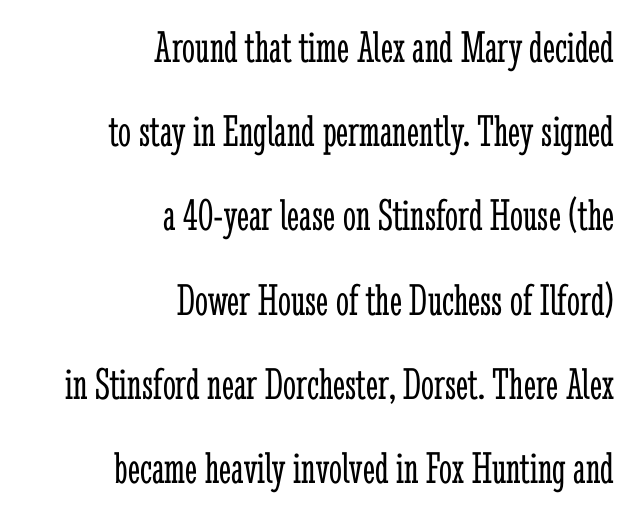
The image shows 46 px light, condensed serif type, upright; set right-aligned, line spacing 1.83x, normal letter spacing, not underlined; low stroke contrast and a medium x-height.
